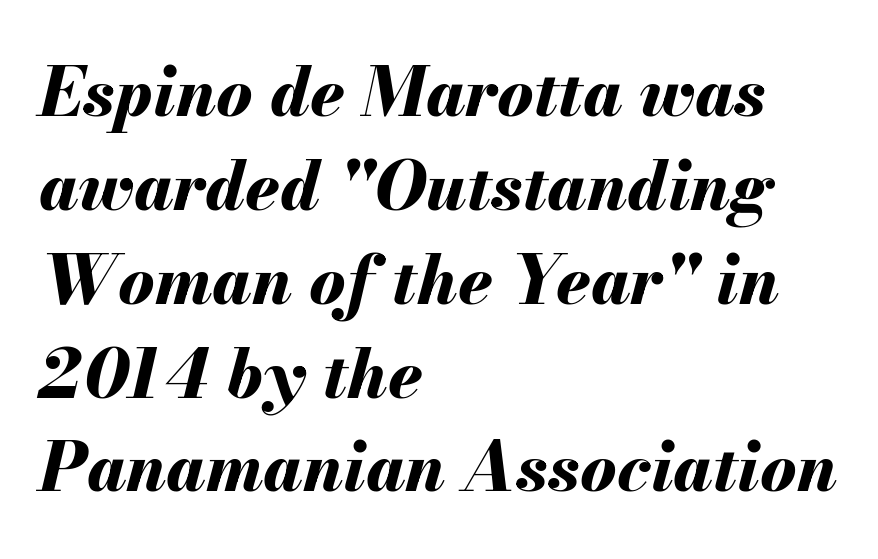
You could not count columns in this text — the font is proportionally spaced. The specimen omits any rule beneath the text block's lines. Does the leading feel generous? No, just average. Glyph-to-glyph distance matches everyday printed text. The text block is weighted toward the left margin, trailing off unevenly rightward.
